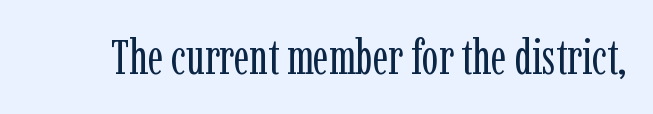
The image shows 49 px regular-weight, condensed serif type, upright; set normal letter spacing, not underlined; low stroke contrast and a medium x-height.
